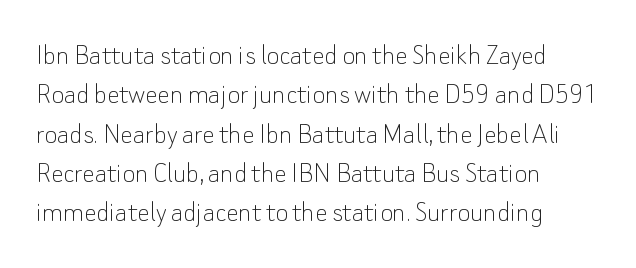
Q: Is the text bold? A: No.
Q: Is the text italic (slanted)? A: No, it is upright.
Q: Is the typeface a serif or a sans-serif typeface? A: Sans-serif.
Q: Is the text underlined? A: No.
Q: How is the paragraph aligned? A: Left-aligned.
Q: Is the spacing between letters normal or unusually wide? A: Normal.
Q: Is the spacing between lines tight, normal or loose? A: Normal.
Q: Width (condensed, normal, or wide)? A: Normal.
Q: Stroke contrast? A: Low.
Q: x-height? A: Small.
Q: Monospaced? A: No.
